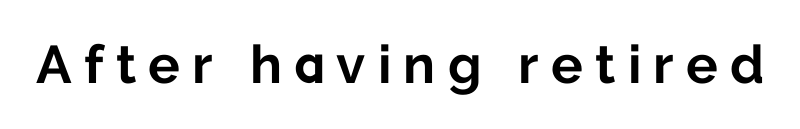
The space beneath each line is pristine and unruled. There is plenty of visible air inserted between adjacent glyphs. Character widths vary here, with narrow letters taking less room than wide ones. Every letter is thick-stroked: bold, no question. Tall strokes in this sample are plumb rather than angled. A typesetter would label this face a sans.
